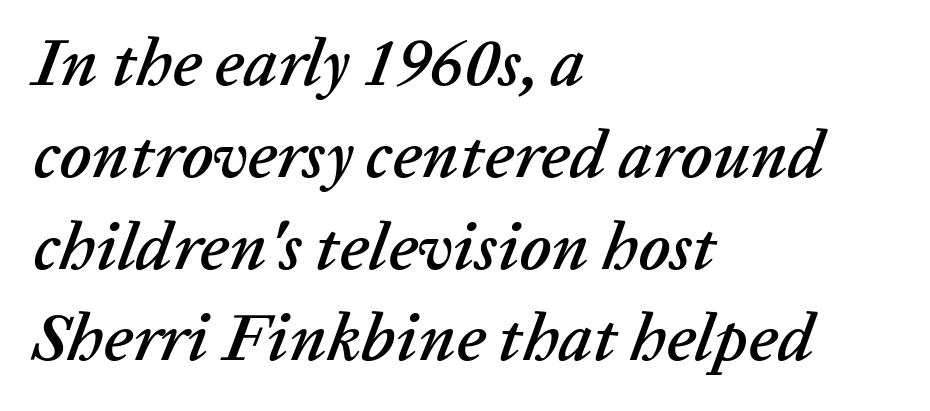
It's the slanting kind of type. The typesetter chose a ragged-right arrangement here. Is this a fixed-width face? No — the glyphs have proportional, varying widths. This block has exactly the height ordinary leading produces. The type is set solid horizontally, with unmodified tracking. Check the space under the baseline: it is left empty.
